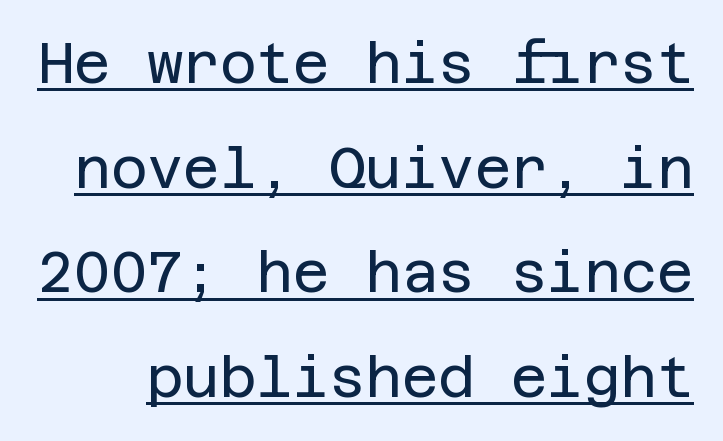
{"serif": "no", "italic": "no", "bold": "no", "weight": "regular", "width": "normal", "stroke_contrast": "low", "x_height": "large", "underline": "yes", "line_spacing_ratio": 1.87, "letter_spacing": "normal", "letter_spacing_em": 0.0, "glyph_px": 56}
